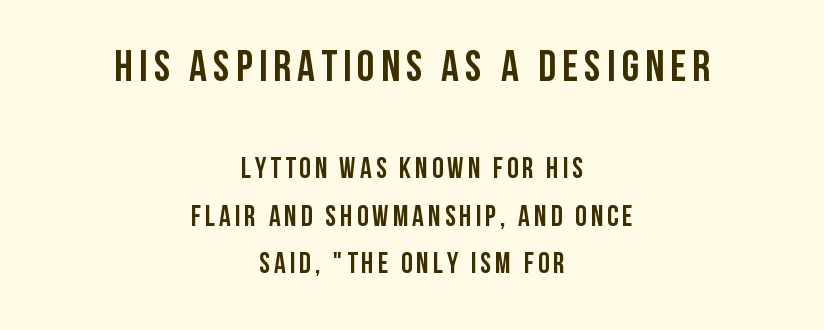
{"serif": "no", "italic": "no", "bold": "yes", "weight": "semibold", "width": "condensed", "stroke_contrast": "low", "x_height": "large", "monospaced": "no", "underline": "no", "align": "center", "line_spacing": "normal", "line_spacing_ratio": 1.65, "larger_block": "first", "size_ratio": 1.52, "glyph_px": 44}
